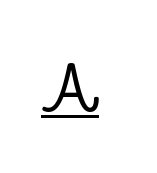
{"serif": "yes", "italic": "no", "width": "normal", "stroke_contrast": "low", "x_height": "small", "monospaced": "no", "underline": "yes", "letter_spacing": "wide", "letter_spacing_em": 0.35, "glyph_px": 54}
